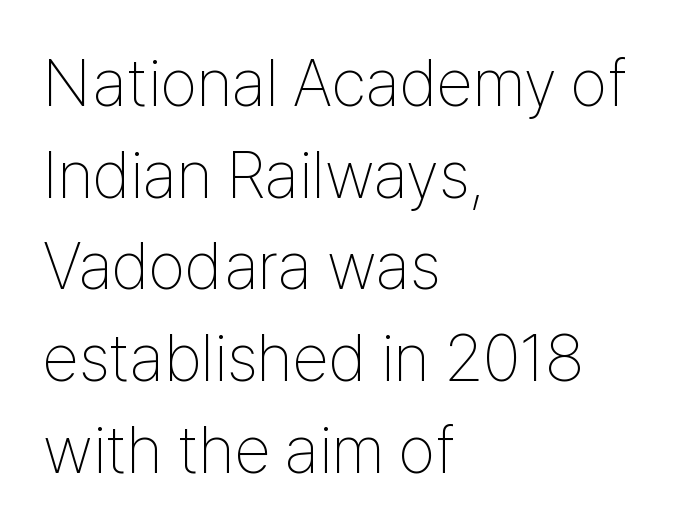
Q: Is the text bold? A: No.
Q: Is the text italic (slanted)? A: No, it is upright.
Q: Is the typeface a serif or a sans-serif typeface? A: Sans-serif.
Q: Is the text underlined? A: No.
Q: How is the paragraph aligned? A: Left-aligned.
Q: Is the spacing between letters normal or unusually wide? A: Normal.
Q: Is the spacing between lines tight, normal or loose? A: Normal.
Q: Width (condensed, normal, or wide)? A: Condensed.
Q: Stroke contrast? A: Low.
Q: x-height? A: Medium.
Q: Monospaced? A: No.
